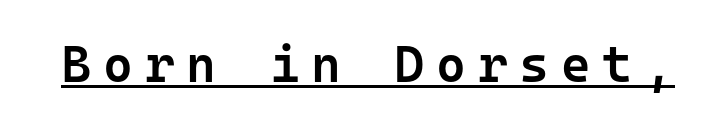
The image shows 51 px semibold sans-serif type, upright, monospaced; set unusually wide letter spacing (+0.23 em), underlined; low stroke contrast and a medium x-height.
